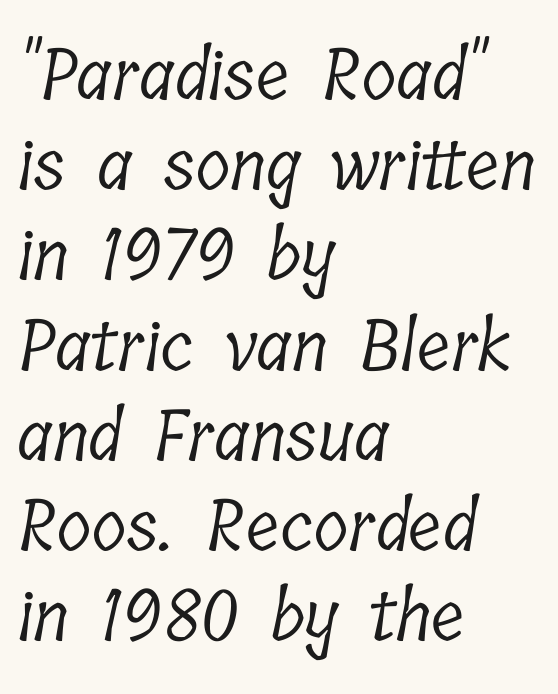
Q: Is the text bold? A: No.
Q: Is the typeface a serif or a sans-serif typeface? A: Serif.
Q: Is the text underlined? A: No.
Q: How is the paragraph aligned? A: Left-aligned.
Q: Is the spacing between letters normal or unusually wide? A: Normal.
Q: Is the spacing between lines tight, normal or loose? A: Normal.
Q: Width (condensed, normal, or wide)? A: Condensed.
Q: Stroke contrast? A: Low.
Q: x-height? A: Medium.
Q: Monospaced? A: No.
